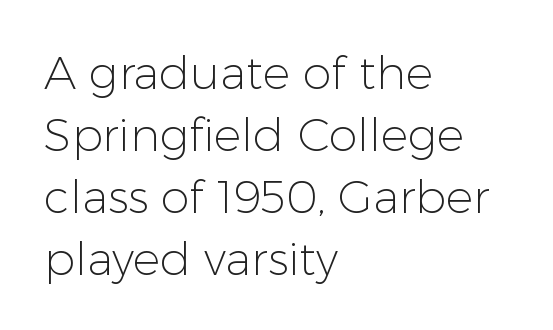
Vertically, the passage feels balanced, rows spaced as you'd expect. Each word holds together tightly as a unit, with standard inter-letter gaps. The letters carry no serifs — their stems end cleanly without finishing strokes. When letters stand straight like this, we call the style roman or upright.
